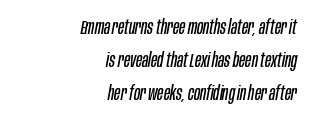
Q: Is the text bold? A: No.
Q: Is the text italic (slanted)? A: Yes, it leans right by about 10 degrees.
Q: Is the text underlined? A: No.
Q: How is the paragraph aligned? A: Right-aligned.
Q: Is the spacing between letters normal or unusually wide? A: Normal.
Q: Is the spacing between lines tight, normal or loose? A: Normal.
